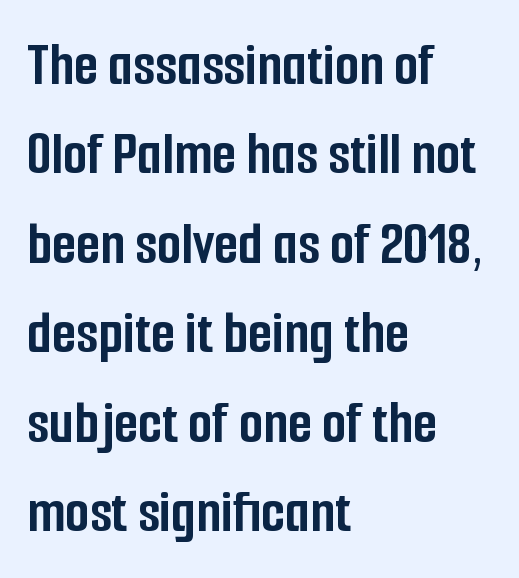
Q: Is the text bold? A: Yes.
Q: Is the text italic (slanted)? A: No, it is upright.
Q: Is the typeface a serif or a sans-serif typeface? A: Sans-serif.
Q: Is the text underlined? A: No.
Q: How is the paragraph aligned? A: Left-aligned.
Q: Is the spacing between letters normal or unusually wide? A: Normal.
Q: Is the spacing between lines tight, normal or loose? A: Normal.
Q: Width (condensed, normal, or wide)? A: Condensed.
Q: Stroke contrast? A: Low.
Q: x-height? A: Medium.
Q: Monospaced? A: No.
